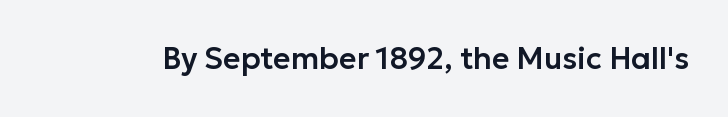
Rendered with straight, roman letterforms. Clear beneath every line of the passage. Short note: letters normally spaced. The letters advance in unequal steps, a hallmark of proportional type.
